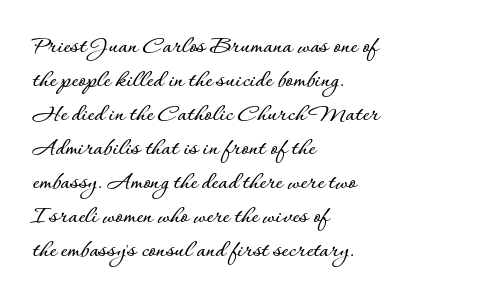
{"underline": "no", "align": "left", "line_spacing": "normal", "line_spacing_ratio": 1.31, "letter_spacing": "normal", "letter_spacing_em": 0.0, "glyph_px": 26}
